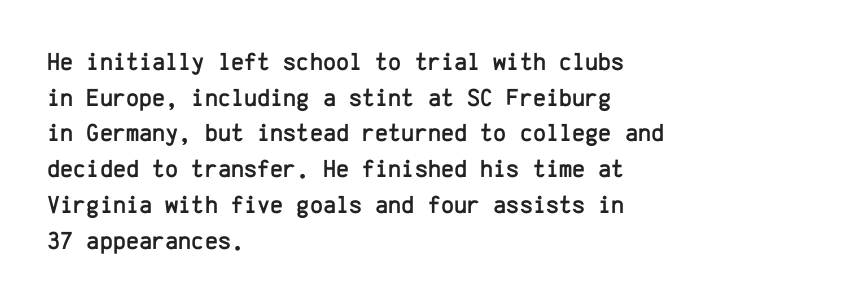
Q: Is the text italic (slanted)? A: No, it is upright.
Q: Is the text underlined? A: No.
Q: How is the paragraph aligned? A: Left-aligned.
Q: Is the spacing between letters normal or unusually wide? A: Normal.
Q: Is the spacing between lines tight, normal or loose? A: Normal.
